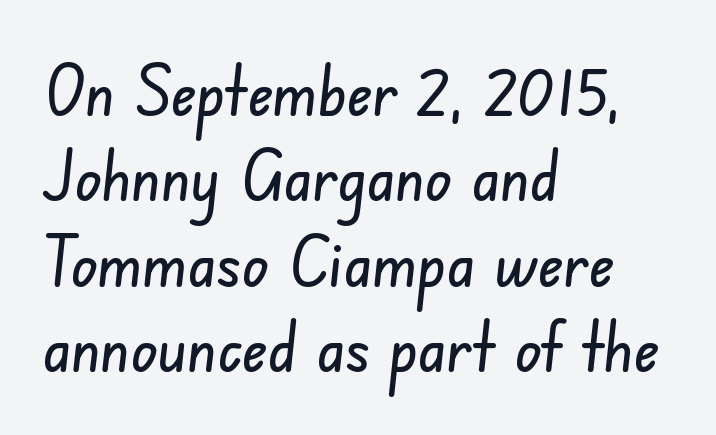
{"serif": "no", "width": "condensed", "stroke_contrast": "low", "x_height": "small", "monospaced": "no", "underline": "no", "align": "left", "line_spacing_ratio": 1.22, "letter_spacing": "normal", "letter_spacing_em": 0.0, "glyph_px": 70}
